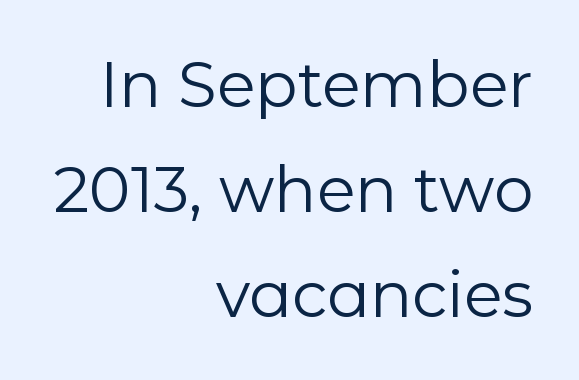
This sample uses a sans-serif face. You can tell it's not italic because the verticals are truly vertical. Weight: regular or lighter. Note the varied advance widths — an 'i' is clearly narrower than an 'm'. The ragged edge is on the left, which tells us the setting is flush right. Spacing between characters is what you'd get straight out of the box.
